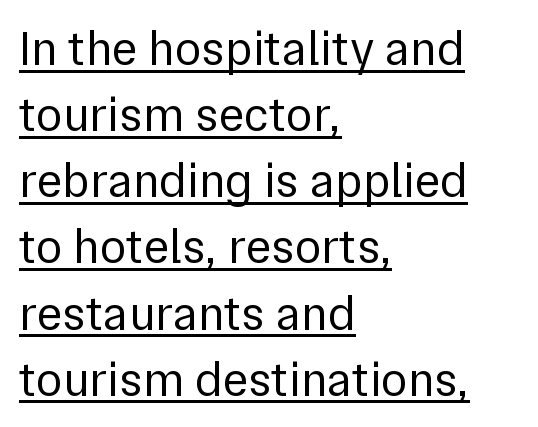
Q: Is the text bold? A: No.
Q: Is the text italic (slanted)? A: No, it is upright.
Q: Is the typeface a serif or a sans-serif typeface? A: Sans-serif.
Q: Is the text underlined? A: Yes.
Q: How is the paragraph aligned? A: Left-aligned.
Q: Is the spacing between letters normal or unusually wide? A: Normal.
Q: Is the spacing between lines tight, normal or loose? A: Normal.
Q: Width (condensed, normal, or wide)? A: Normal.
Q: Stroke contrast? A: Low.
Q: x-height? A: Medium.
Q: Monospaced? A: No.
